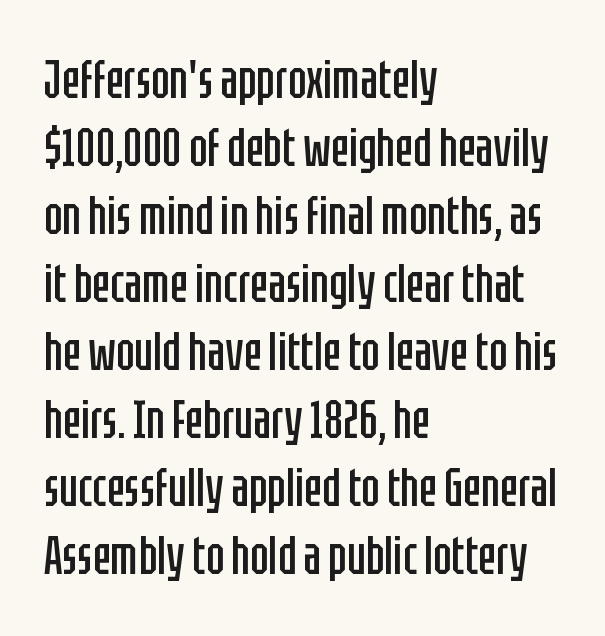
The image shows 54 px regular-weight, condensed sans-serif type, upright; set left-aligned, normal line spacing (1.26x), normal letter spacing, not underlined; low stroke contrast and a large x-height.
